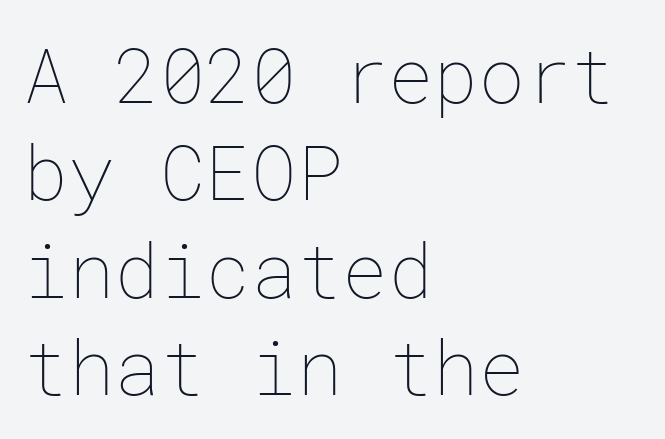
{"italic": "no", "bold": "no", "weight": "thin", "width": "normal", "stroke_contrast": "low", "x_height": "medium", "underline": "no", "align": "left", "line_spacing": "normal", "line_spacing_ratio": 1.28, "letter_spacing": "normal", "letter_spacing_em": 0.0, "glyph_px": 76}
